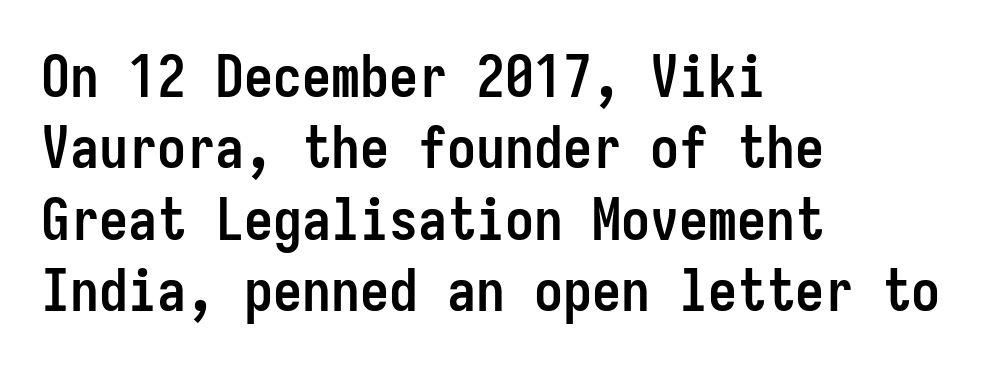
The image shows 58 px semibold, condensed sans-serif type, upright, monospaced; set left-aligned, line spacing 1.23x, normal letter spacing, not underlined; low stroke contrast and a medium x-height.
